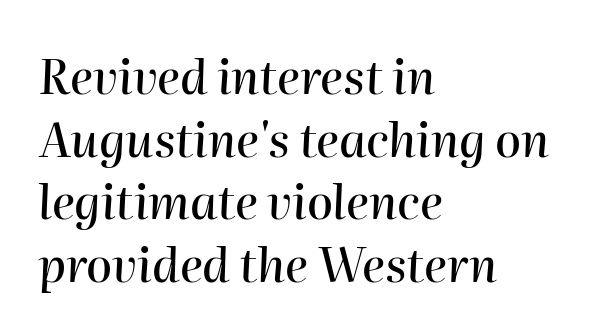
The image shows 47 px text type, italic (leaning right); set left-aligned, normal line spacing (1.33x), normal letter spacing, not underlined; high stroke contrast and a medium x-height.
